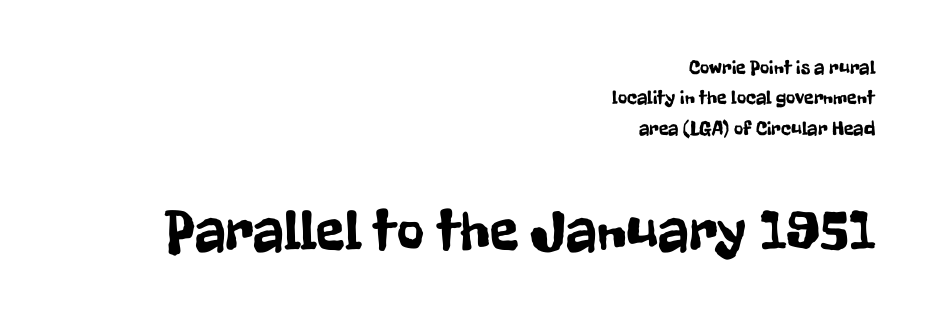
The later block is typeset at a bigger size than the earlier block. The block of text has a typical density, with ordinary space between rows. The glyphs in this specimen are sans serif. Unlike italic type, these characters show no tilt at all. Each letter keeps its own natural width here, so spacing adapts to shape. Nobody touched the tracking dial on this one.
